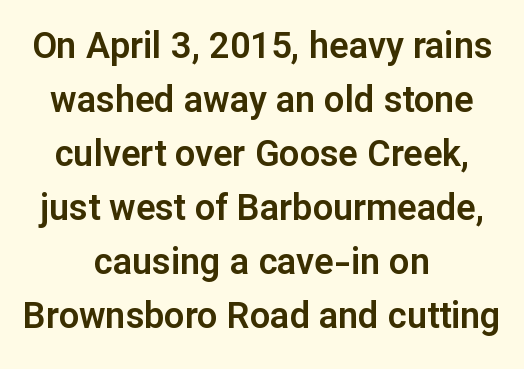
Vertical strokes here are truly vertical. The passage shown is typeset with a sans-serif family. The tracking reads as untouched default to a designer's eye. Students, observe: this is what conventionally led text looks like. Glance below the letters and you will spot only blank space.
